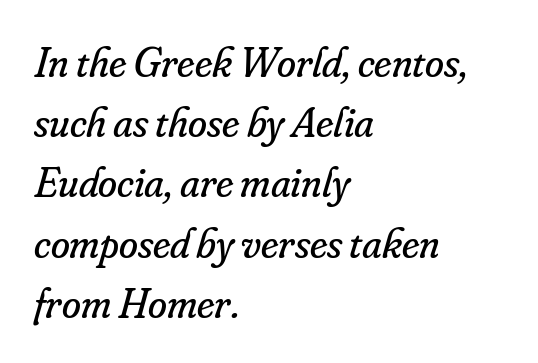
The image shows 43 px regular-weight serif type, italic (leaning right); set left-aligned, normal line spacing (1.4x), normal letter spacing, not underlined; low stroke contrast and a small x-height.
